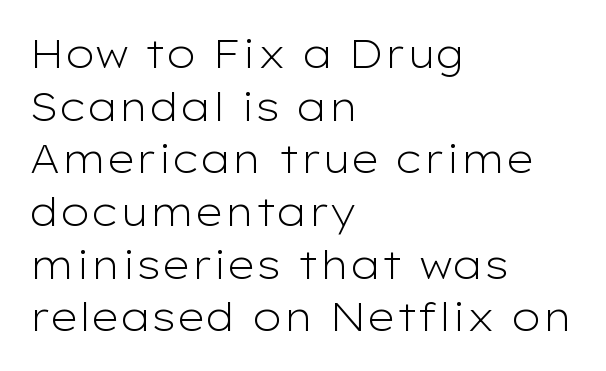
The image shows 39 px light, wide sans-serif type, upright; set left-aligned, normal line spacing (1.35x), normal letter spacing, not underlined; low stroke contrast and a medium x-height.
